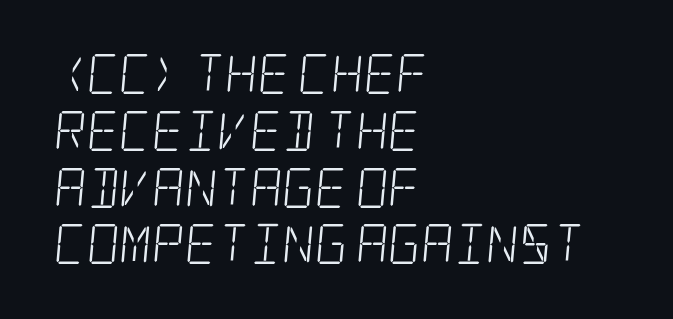
Q: Is the text bold? A: No.
Q: Is the typeface a serif or a sans-serif typeface? A: Serif.
Q: Is the text underlined? A: No.
Q: How is the paragraph aligned? A: Left-aligned.
Q: Is the spacing between letters normal or unusually wide? A: Normal.
Q: Is the spacing between lines tight, normal or loose? A: Normal.
Q: Width (condensed, normal, or wide)? A: Condensed.
Q: Stroke contrast? A: Low.
Q: x-height? A: Large.
